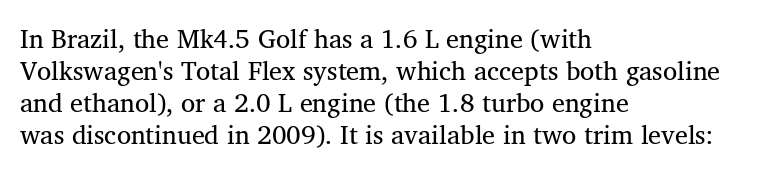
The image shows 26 px text type, upright; set left-aligned, line spacing 1.23x, normal letter spacing, not underlined.
